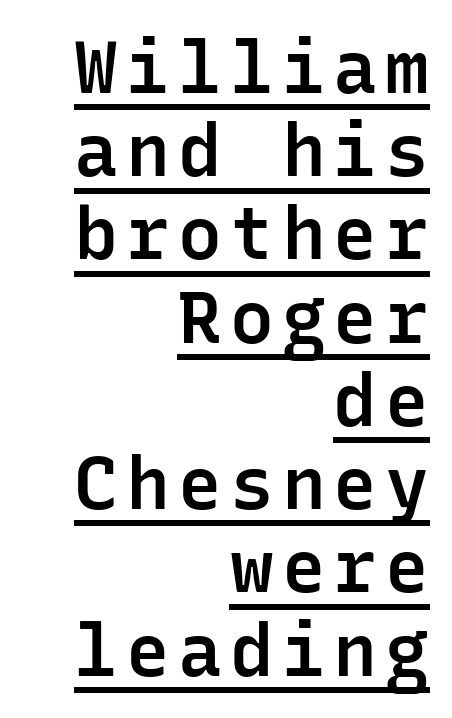
{"serif": "no", "italic": "no", "bold": "semi", "weight": "semibold", "width": "normal", "stroke_contrast": "low", "x_height": "medium", "monospaced": "yes", "underline": "yes", "align": "right", "line_spacing": "tight", "line_spacing_ratio": 1.14, "glyph_px": 73}
